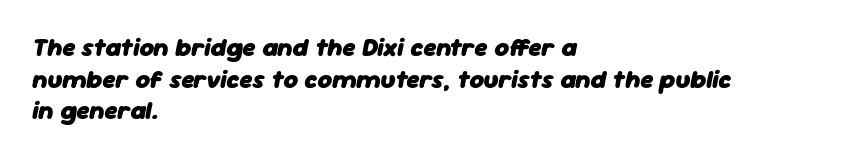
No extra tracking has been applied to these lines. A student would call this left alignment; a typographer would say flush left, rag right. The glyphs are unaccompanied by any horizontal stroke below them. Whoever set this chose a conventional vertical rhythm. These lines were composed using italics.
